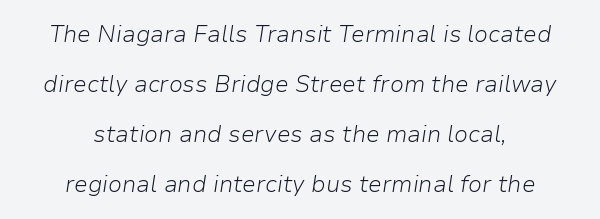
Q: Is the text bold? A: No.
Q: Is the text italic (slanted)? A: Yes, it leans right by about 9 degrees.
Q: Is the text underlined? A: No.
Q: How is the paragraph aligned? A: Centered.
Q: Is the spacing between letters normal or unusually wide? A: Normal.
Q: Is the spacing between lines tight, normal or loose? A: Loose.
